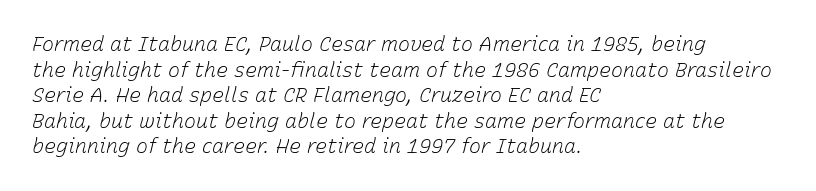
Q: Is the text bold? A: No.
Q: Is the text italic (slanted)? A: Yes, it leans right by about 15 degrees.
Q: Is the text underlined? A: No.
Q: How is the paragraph aligned? A: Left-aligned.
Q: Is the spacing between letters normal or unusually wide? A: Normal.
Q: Is the spacing between lines tight, normal or loose? A: Normal.
